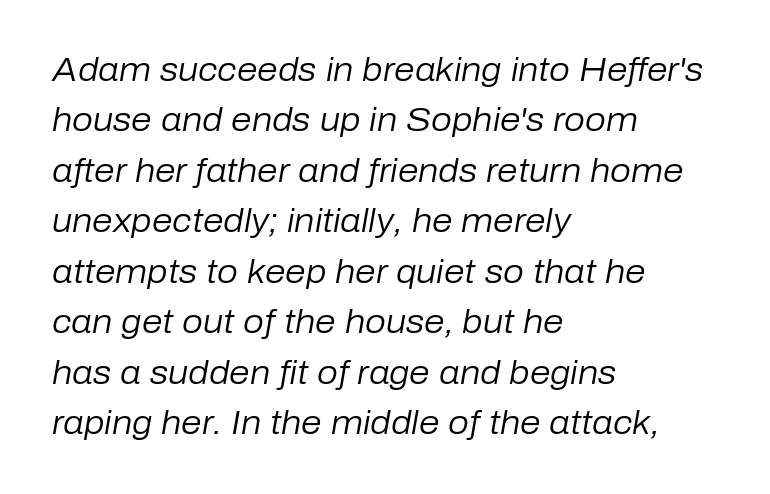
Stems here are at most as thick as an everyday book face. Regular leading. Notice how the stems are inclined rather than vertical — that's the hallmark of italics. Varying glyph widths throughout — classic text-font behaviour. The letterforms sit shoulder to shoulder at normal distance.
